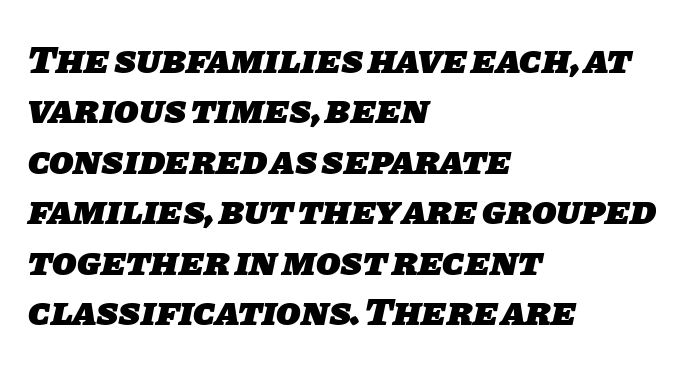
Q: Is the text bold? A: Yes.
Q: Is the typeface a serif or a sans-serif typeface? A: Serif.
Q: Is the text underlined? A: No.
Q: How is the paragraph aligned? A: Left-aligned.
Q: Is the spacing between letters normal or unusually wide? A: Normal.
Q: Is the spacing between lines tight, normal or loose? A: Normal.
Q: Width (condensed, normal, or wide)? A: Normal.
Q: Stroke contrast? A: Low.
Q: x-height? A: Large.
Q: Monospaced? A: No.
